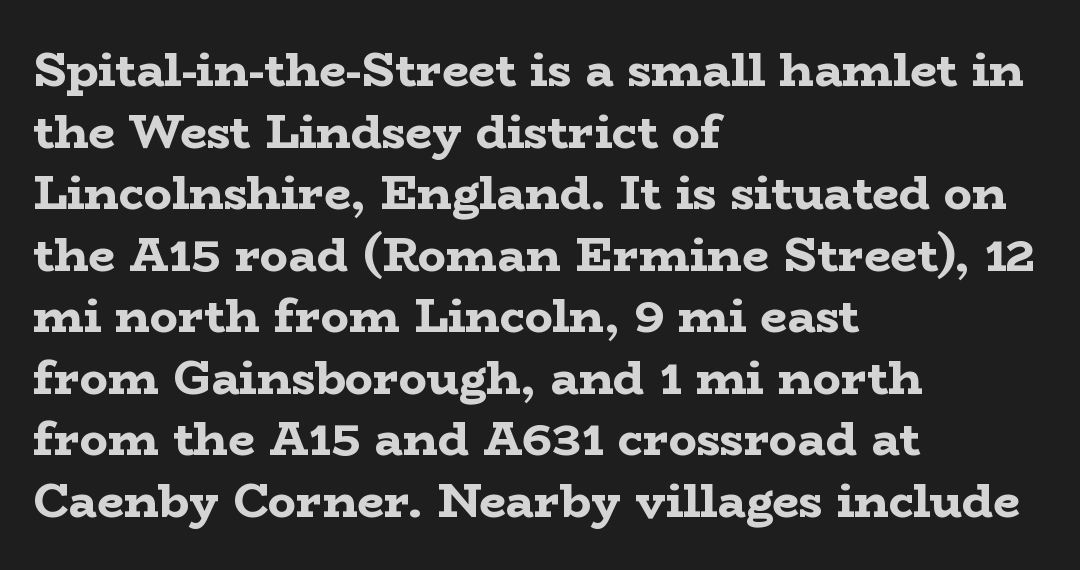
The image shows 47 px bold, wide serif type, upright; set left-aligned, normal line spacing (1.31x), normal letter spacing, not underlined; low stroke contrast and a medium x-height.
